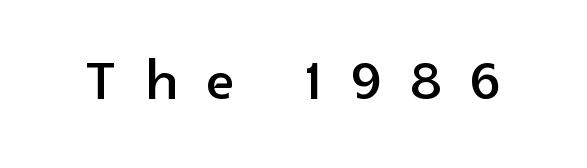
Q: Is the text italic (slanted)? A: No, it is upright.
Q: Is the typeface a serif or a sans-serif typeface? A: Sans-serif.
Q: Is the text underlined? A: No.
Q: Is the spacing between letters normal or unusually wide? A: Unusually wide.
Q: Width (condensed, normal, or wide)? A: Normal.
Q: x-height? A: Medium.
Q: Monospaced? A: No.
